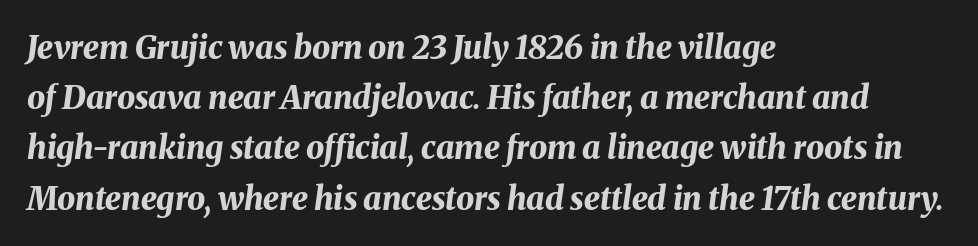
{"italic": "yes", "lean": "right", "slant_degrees": 8, "bold": "yes", "weight": "bold", "width": "normal", "stroke_contrast": "medium", "x_height": "medium", "monospaced": "no", "underline": "no", "align": "left", "line_spacing": "normal", "line_spacing_ratio": 1.57, "letter_spacing": "normal", "letter_spacing_em": 0.0, "glyph_px": 32}
